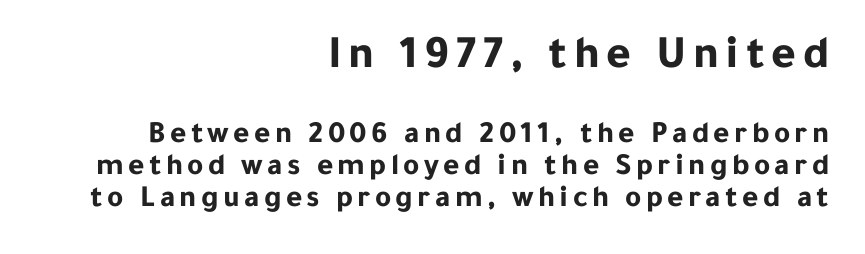
Q: Is the text bold? A: Yes.
Q: Is the text italic (slanted)? A: No, it is upright.
Q: Is the typeface a serif or a sans-serif typeface? A: Sans-serif.
Q: Is the text underlined? A: No.
Q: How is the paragraph aligned? A: Right-aligned.
Q: Is the spacing between lines tight, normal or loose? A: Tight.
Q: Which block of text is set in a larger size, the first (top) or the second (bottom)? A: The first (top) one.
Q: Width (condensed, normal, or wide)? A: Normal.
Q: Stroke contrast? A: Low.
Q: x-height? A: Medium.
Q: Monospaced? A: No.
